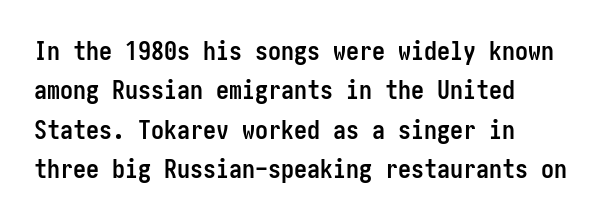
Typeset ragged right — the left edge is the straight one. The passage shown is not underscored anywhere. The lettering stays uniformly vertical, giving the passage a roman look. Short note: letters normally spaced.
